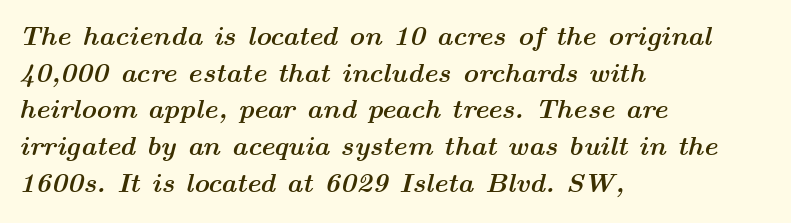
The image shows 27 px bold type, italic (leaning right); set left-aligned, normal line spacing (1.36x), normal letter spacing, not underlined.
